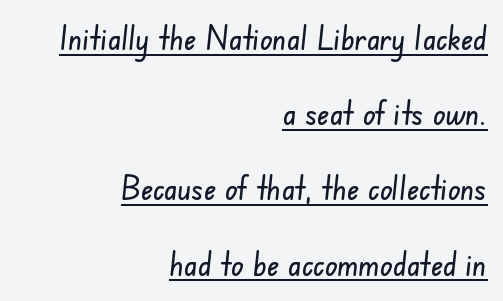
The image shows 33 px condensed sans-serif type; set right-aligned, loose line spacing (2.28x), normal letter spacing, underlined; low stroke contrast and a small x-height.
